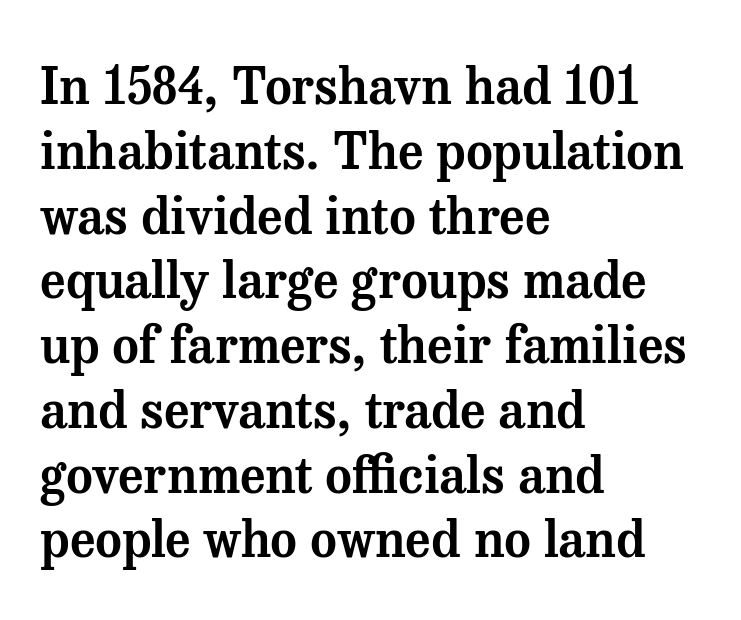
The image shows 51 px serif type, upright; set left-aligned, normal line spacing (1.27x), normal letter spacing, not underlined; medium stroke contrast and a medium x-height.
